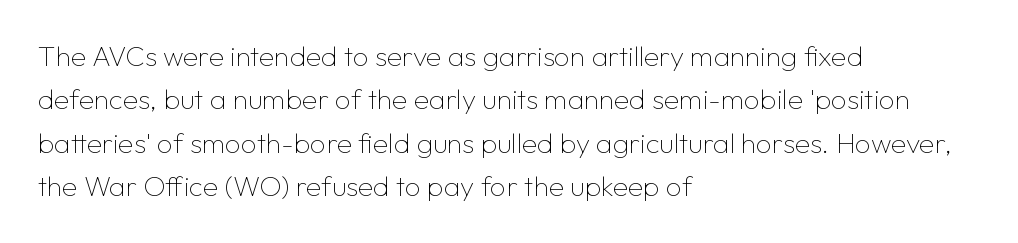
The cut favours lightness, reaching ordinary text weight at its darkest. Horizontal alignment here is leftward, the default for most running prose. Classification — sans serif. Baseline-to-baseline distance is the conventional proportion of letter height. Character widths vary here, with narrow letters taking less room than wide ones. The typography opts for an upright posture over an oblique one.
